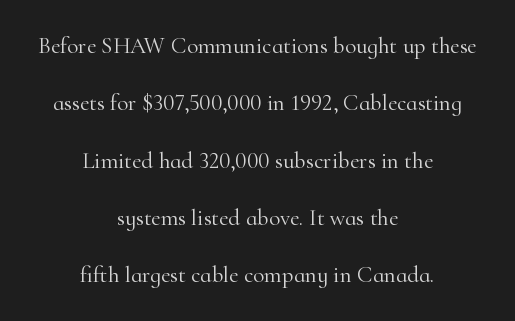
Q: Is the text bold? A: No.
Q: Is the text italic (slanted)? A: No, it is upright.
Q: Is the text underlined? A: No.
Q: How is the paragraph aligned? A: Centered.
Q: Is the spacing between letters normal or unusually wide? A: Normal.
Q: Is the spacing between lines tight, normal or loose? A: Loose.
